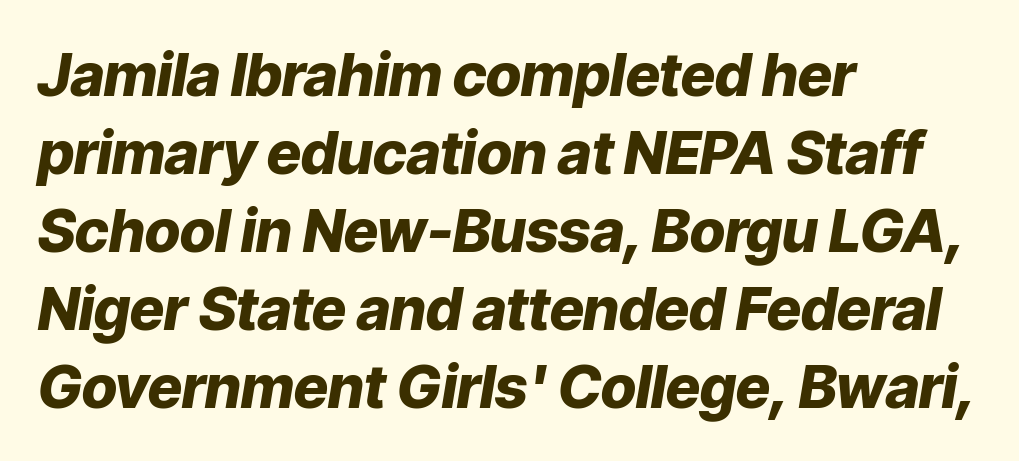
The image shows 59 px heavy type, italic (leaning right); set left-aligned, normal line spacing (1.32x), normal letter spacing, not underlined; low stroke contrast and a medium x-height.
